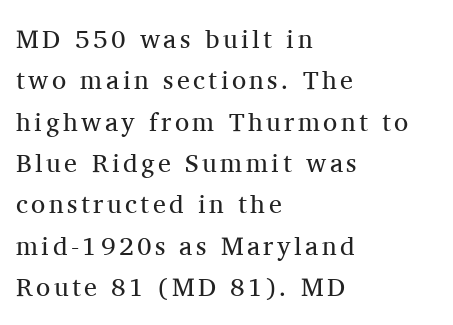
Line beginnings align vertically; line endings do not. A typesetter would mark this as roman, not italic. The gap between lines stays unmarked. Weight: regular or lighter.
